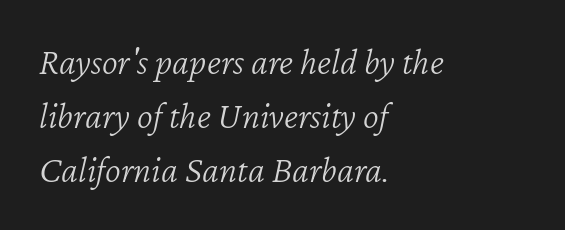
{"italic": "yes", "lean": "right", "slant_degrees": 12, "bold": "no", "weight": "light", "width": "normal", "stroke_contrast": "low", "x_height": "medium", "monospaced": "no", "underline": "no", "align": "left", "line_spacing": "normal", "line_spacing_ratio": 1.42, "letter_spacing": "normal", "letter_spacing_em": 0.0, "glyph_px": 38}
